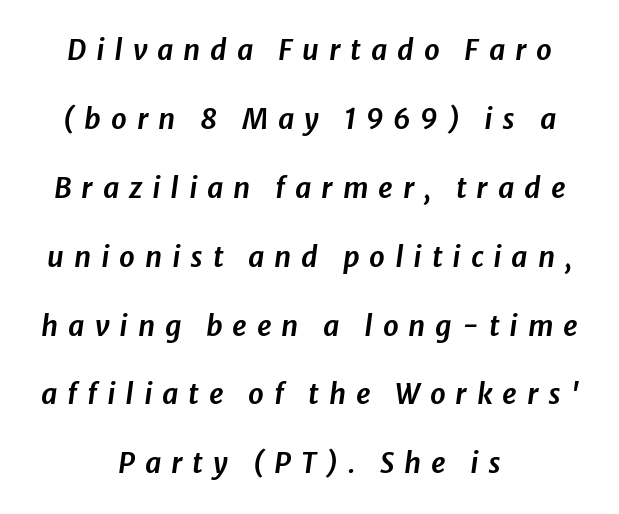
Q: Is the text italic (slanted)? A: Yes, it leans right by about 8 degrees.
Q: Is the text underlined? A: No.
Q: How is the paragraph aligned? A: Centered.
Q: Is the spacing between letters normal or unusually wide? A: Unusually wide.
Q: Is the spacing between lines tight, normal or loose? A: Loose.
Q: Width (condensed, normal, or wide)? A: Normal.
Q: Stroke contrast? A: Low.
Q: x-height? A: Medium.
Q: Monospaced? A: No.
